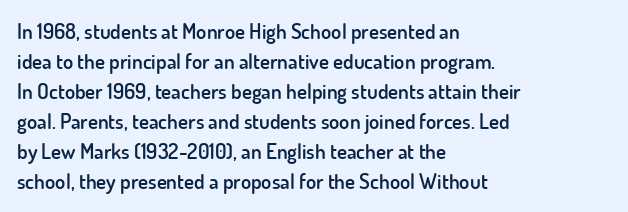
{"italic": "no", "bold": "semi", "underline": "no", "align": "left", "line_spacing": "normal", "line_spacing_ratio": 1.43, "letter_spacing": "normal", "letter_spacing_em": 0.0, "glyph_px": 21}
